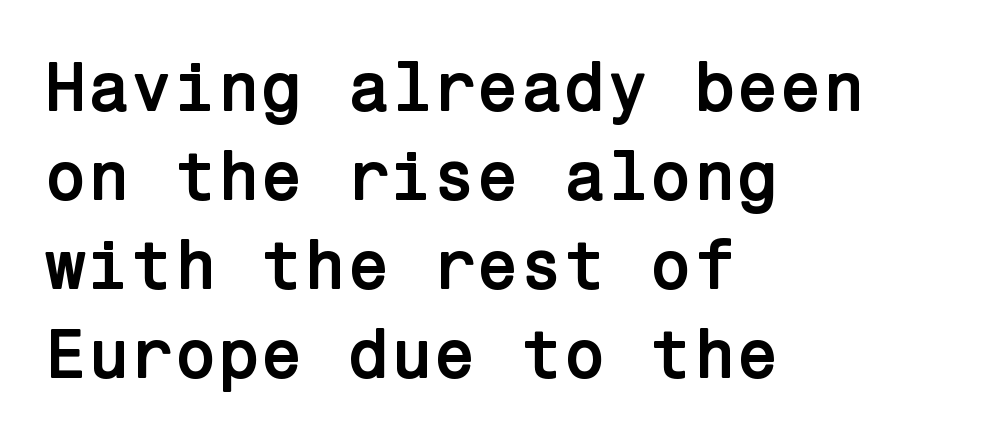
The image shows 70 px semibold sans-serif type, upright; set left-aligned, normal line spacing (1.27x), normal letter spacing, not underlined; low stroke contrast and a medium x-height.
